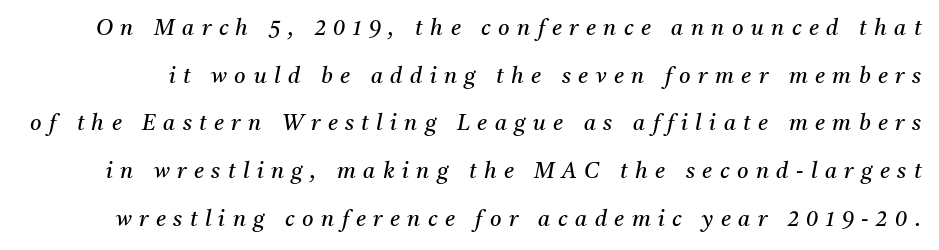
Caption: face not bold, strokes unweighted. You can tell it's italic because the verticals aren't actually vertical. Decoration check: the copy has no underline. Display-style spreading of the glyphs; the letterfit is very open.
